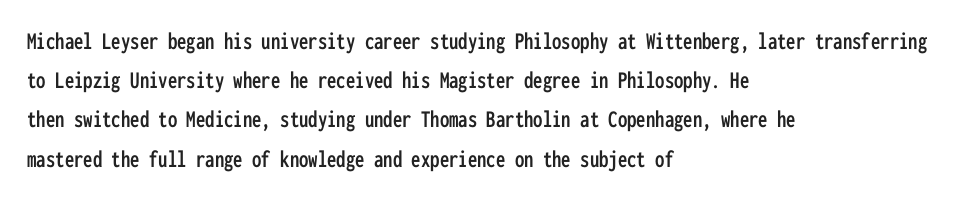
{"italic": "no", "underline": "no", "align": "left", "line_spacing": "normal", "line_spacing_ratio": 1.57, "letter_spacing": "normal", "letter_spacing_em": 0.0, "glyph_px": 25}
